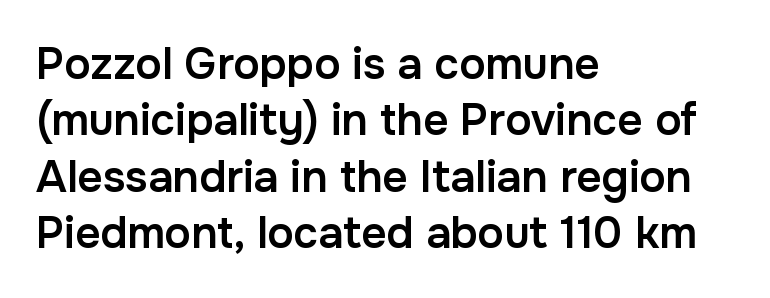
{"serif": "no", "italic": "no", "bold": "semi", "weight": "semibold", "width": "normal", "stroke_contrast": "low", "x_height": "medium", "monospaced": "no", "underline": "no", "align": "left", "line_spacing": "normal", "line_spacing_ratio": 1.28, "letter_spacing": "normal", "letter_spacing_em": 0.0, "glyph_px": 44}
